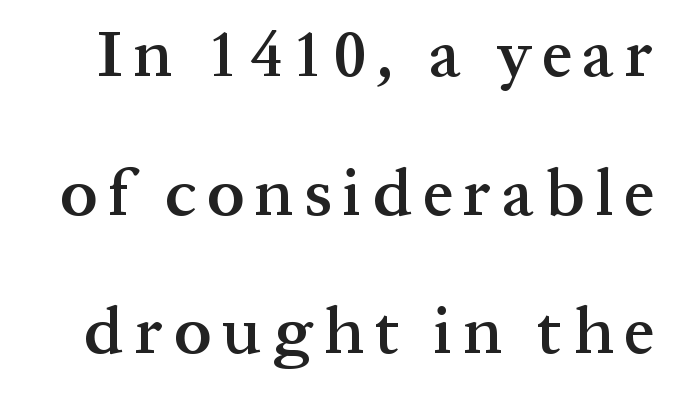
This is roman type, the default non-slanted kind. The sample has been set in demibold, a notch under bold. A typesetter would call this leading open, well beyond the default. Quick note: underline off.
